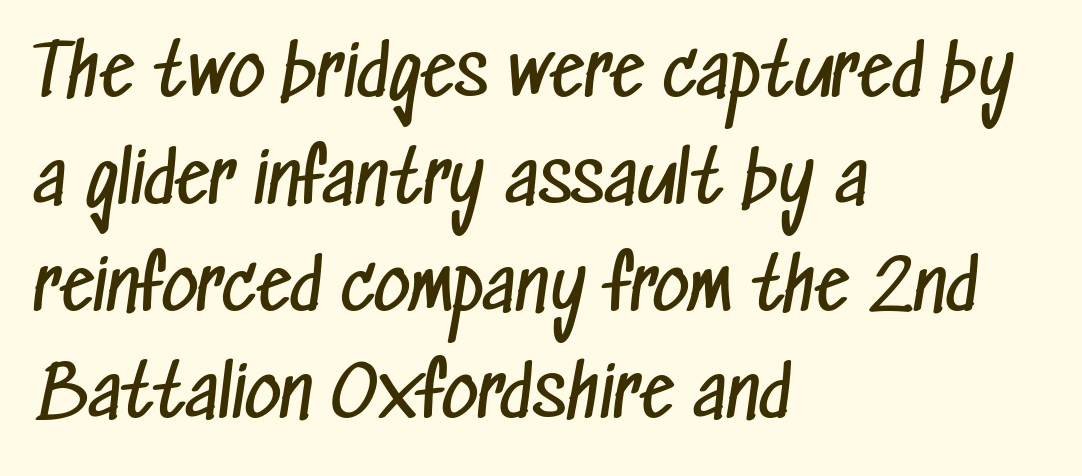
The letters advance in unequal steps, a hallmark of proportional type. The cut favours lightness, reaching ordinary text weight at its darkest. Honestly, there is no underline to notice here at all. Regarding leading, the lines here are spaced in the standard way. No extra tracking has been applied to these lines. The text was rendered using a sans face with plain stroke endings.
